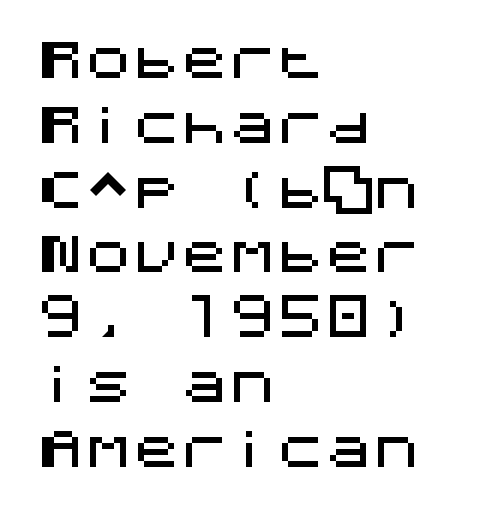
The image shows 48 px sans-serif type, upright; set left-aligned, normal line spacing (1.35x), normal letter spacing, not underlined; medium stroke contrast and a large x-height.
